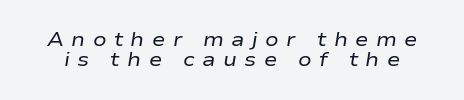
The image shows 20 px text type, italic (leaning right); set tight line spacing (1.02x), unusually wide letter spacing (+0.37 em), not underlined.
